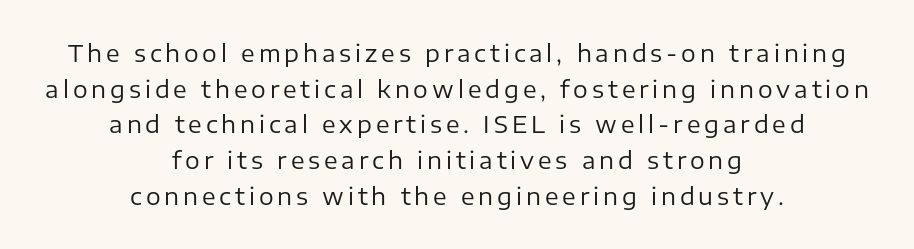
Stroke mass is kept to a normal reading level or below. Which margin do the lines hug? Neither — every line sits in the middle. Quick note: interline space is typical. This sample uses an upright cut, with every glyph sitting square on the baseline. Descenders hang freely into open space.
